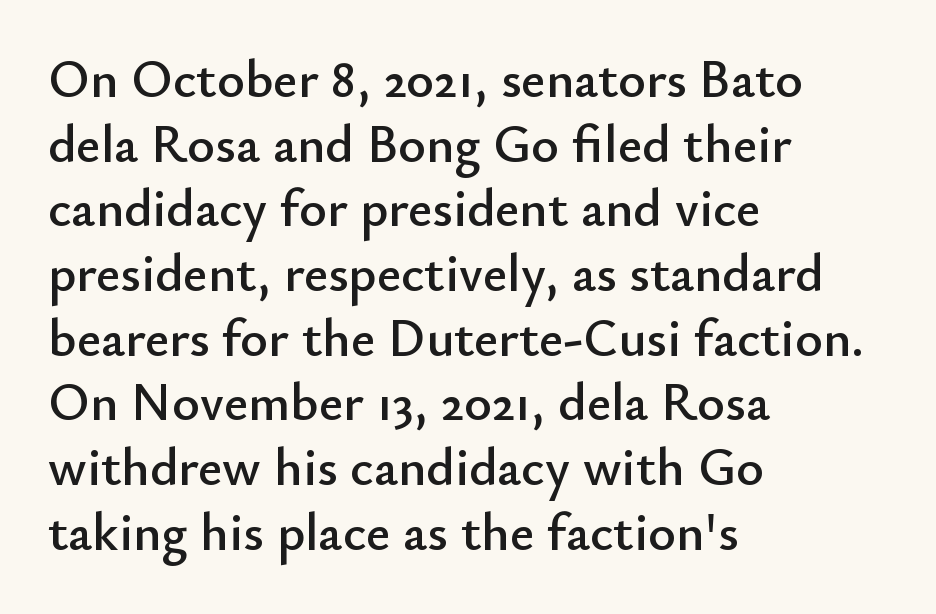
This sample uses plain, unmodified letter spacing. The strip under each line holds only bare page. Which margin do the lines hug? The left one — the right edge is uneven. Posture: vertical. This sample has the flowing, uneven cadence of proportional lettering. The rendering shows plain stroke endings on the letterforms — a sans-serif design.
